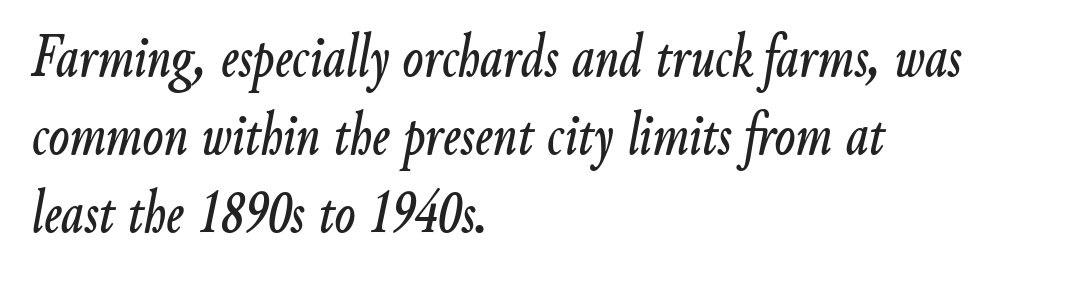
{"italic": "yes", "lean": "right", "slant_degrees": 9, "width": "condensed", "stroke_contrast": "low", "x_height": "small", "monospaced": "no", "underline": "no", "align": "left", "line_spacing": "normal", "line_spacing_ratio": 1.28, "letter_spacing": "normal", "letter_spacing_em": 0.0, "glyph_px": 61}
